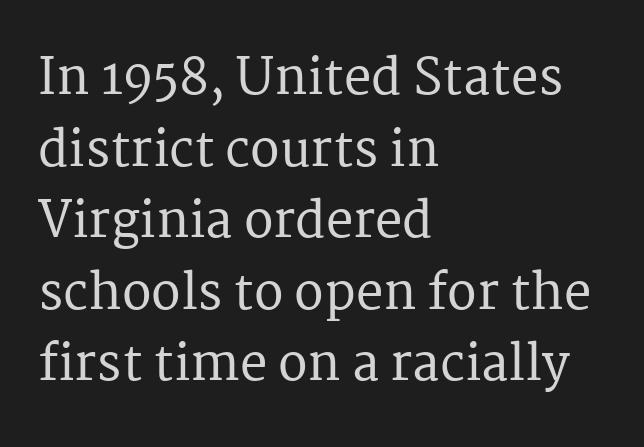
Q: Is the text italic (slanted)? A: No, it is upright.
Q: Is the typeface a serif or a sans-serif typeface? A: Serif.
Q: Is the text underlined? A: No.
Q: How is the paragraph aligned? A: Left-aligned.
Q: Is the spacing between letters normal or unusually wide? A: Normal.
Q: Is the spacing between lines tight, normal or loose? A: Normal.
Q: Width (condensed, normal, or wide)? A: Normal.
Q: Stroke contrast? A: Medium.
Q: x-height? A: Medium.
Q: Monospaced? A: No.
